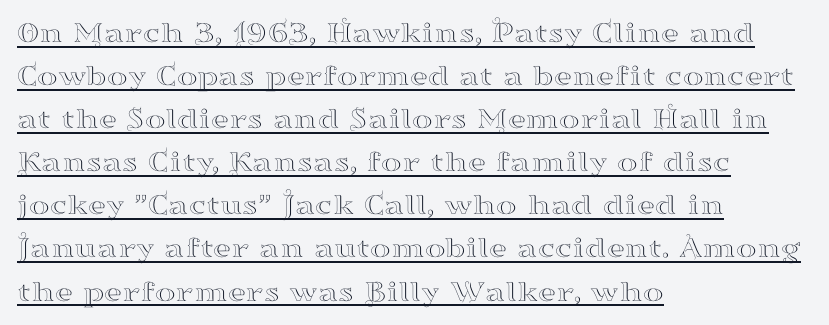
{"serif": "yes", "italic": "no", "width": "wide", "stroke_contrast": "high", "x_height": "small", "monospaced": "no", "underline": "yes", "align": "left", "line_spacing": "normal", "line_spacing_ratio": 1.39, "letter_spacing": "normal", "letter_spacing_em": 0.0, "glyph_px": 31}
